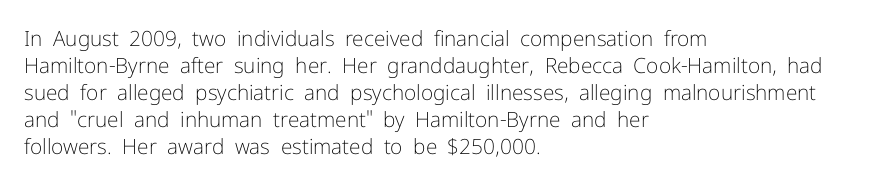
{"italic": "no", "bold": "no", "underline": "no", "align": "left", "line_spacing": "normal", "line_spacing_ratio": 1.29, "letter_spacing": "normal", "letter_spacing_em": 0.0, "glyph_px": 21}
